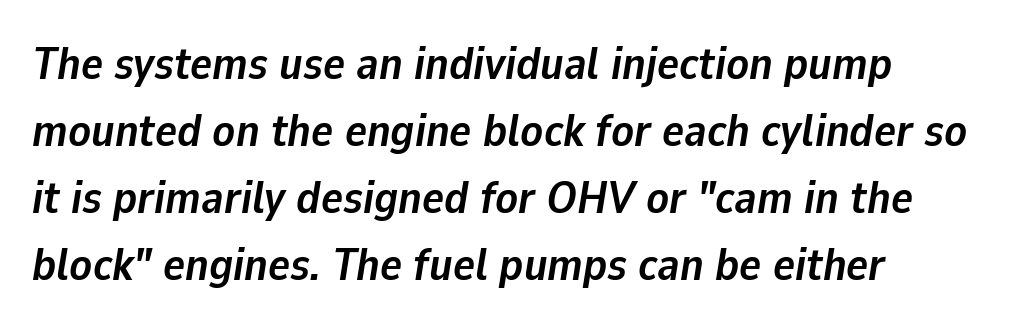
The image shows 46 px semibold type, italic (leaning right); set left-aligned, normal line spacing (1.46x), normal letter spacing, not underlined; low stroke contrast and a medium x-height.
